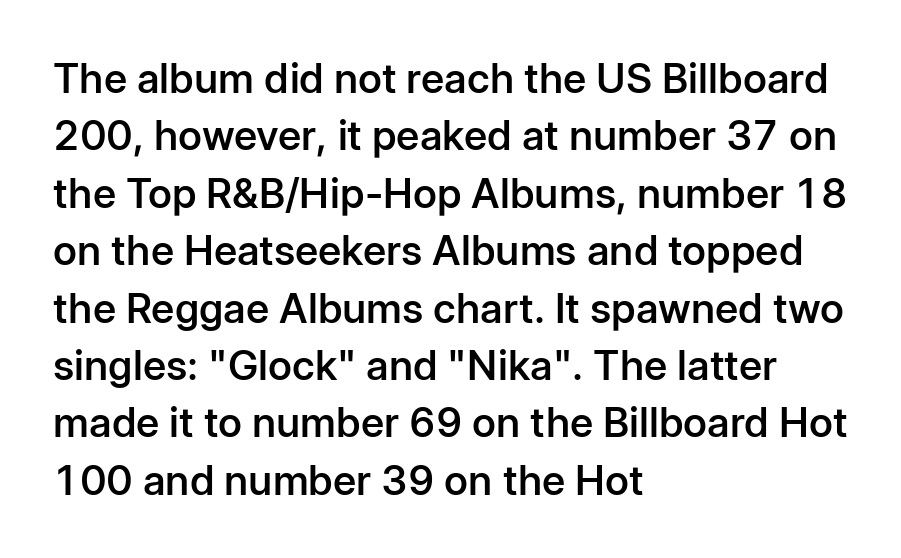
Q: Is the text bold? A: Semi-bold.
Q: Is the text italic (slanted)? A: No, it is upright.
Q: Is the typeface a serif or a sans-serif typeface? A: Sans-serif.
Q: Is the text underlined? A: No.
Q: How is the paragraph aligned? A: Left-aligned.
Q: Is the spacing between letters normal or unusually wide? A: Normal.
Q: Is the spacing between lines tight, normal or loose? A: Normal.
Q: Width (condensed, normal, or wide)? A: Normal.
Q: Stroke contrast? A: Low.
Q: x-height? A: Medium.
Q: Monospaced? A: No.
